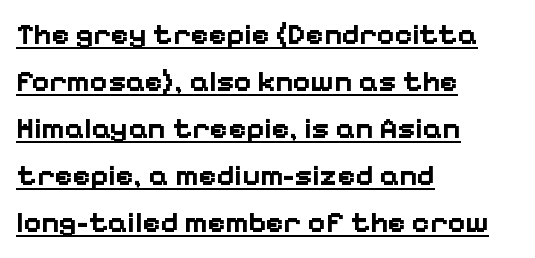
The image shows 30 px bold sans-serif type, upright; set left-aligned, normal line spacing (1.57x), normal letter spacing, underlined; low stroke contrast and a medium x-height.
